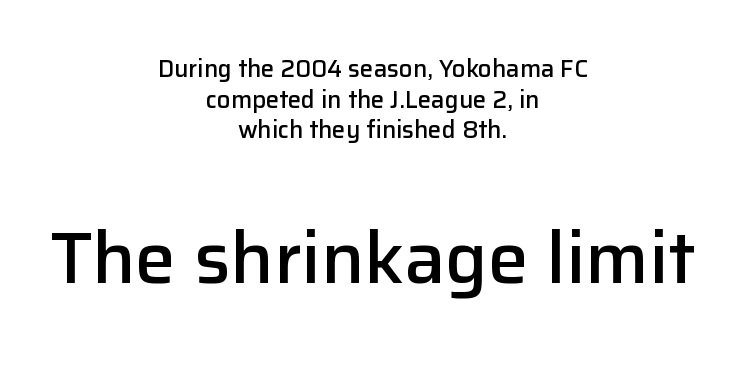
The sample has been set in demibold, a notch under bold. The letters advance in unequal steps, a hallmark of proportional type. The text was rendered using a sans face with plain stroke endings. The type sits square on the baseline with zero lean. Between one letter and the next there's only the usual sliver of space. Layout note: lines centered.
